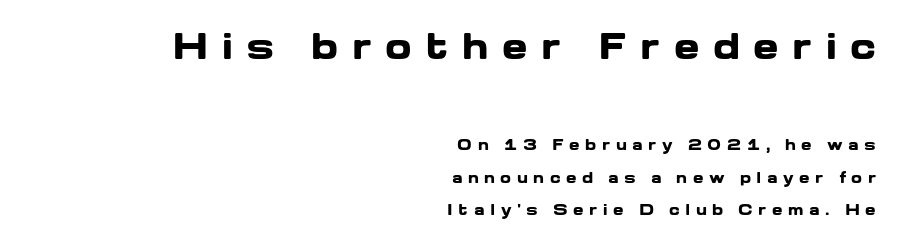
Size hierarchy here favors the leading block over the trailing one. Spacing verdict: proportional, widths tailored to each character. Plain, unruled lines of type. Caption: multi-line text, flush right, ragged left.
